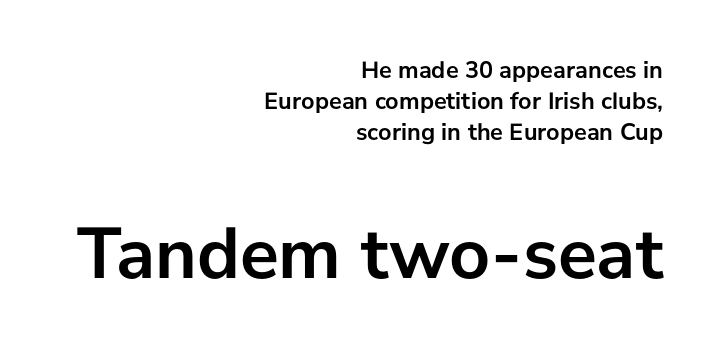
{"serif": "no", "italic": "no", "bold": "yes", "weight": "semibold", "width": "normal", "stroke_contrast": "low", "x_height": "medium", "monospaced": "no", "underline": "no", "align": "right", "line_spacing": "normal", "line_spacing_ratio": 1.29, "letter_spacing": "normal", "letter_spacing_em": 0.0, "larger_block": "second", "size_ratio": 3.04, "glyph_px": 73}
